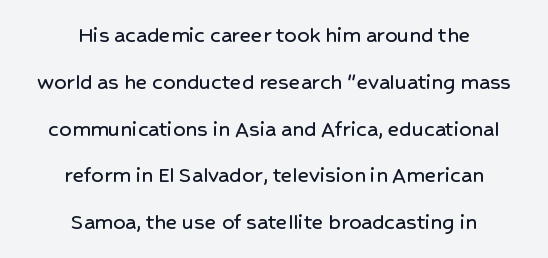
The image shows 24 px text type, upright; set centered, loose line spacing (1.95x), normal letter spacing, not underlined.
